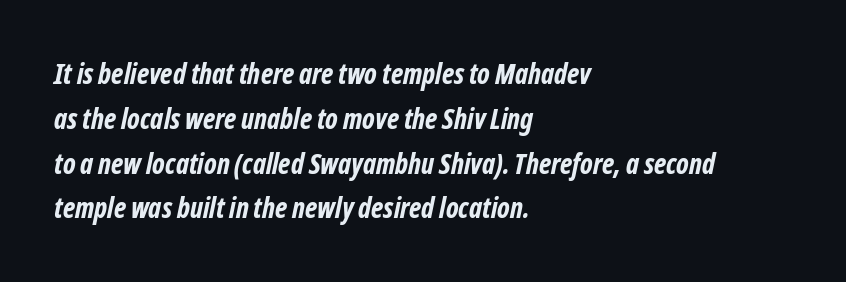
Q: Is the text bold? A: Yes.
Q: Is the typeface a serif or a sans-serif typeface? A: Sans-serif.
Q: Is the text underlined? A: No.
Q: How is the paragraph aligned? A: Left-aligned.
Q: Is the spacing between letters normal or unusually wide? A: Normal.
Q: Is the spacing between lines tight, normal or loose? A: Normal.
Q: Width (condensed, normal, or wide)? A: Condensed.
Q: Stroke contrast? A: Low.
Q: x-height? A: Medium.
Q: Monospaced? A: No.
